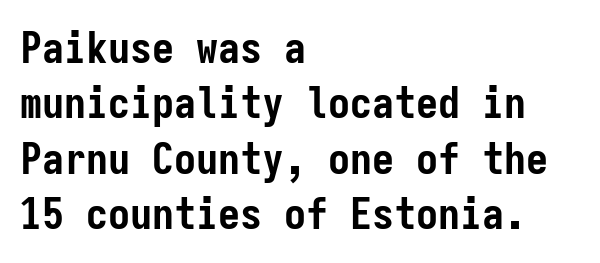
The image shows 44 px semibold, condensed sans-serif type, upright, monospaced; set left-aligned, normal line spacing (1.26x), normal letter spacing, not underlined; low stroke contrast and a medium x-height.
